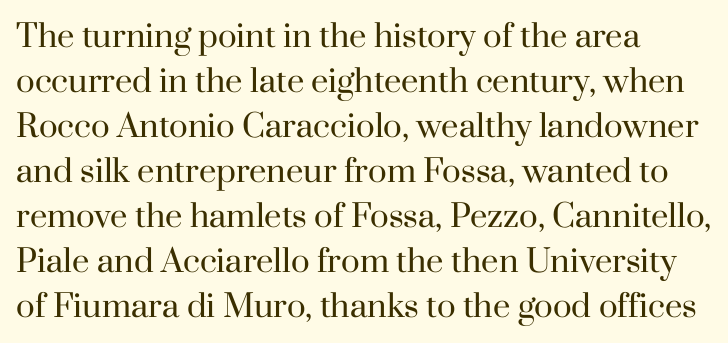
{"serif": "yes", "italic": "no", "bold": "no", "weight": "regular", "width": "normal", "stroke_contrast": "high", "x_height": "small", "monospaced": "no", "underline": "no", "align": "left", "line_spacing": "normal", "line_spacing_ratio": 1.45, "letter_spacing": "normal", "letter_spacing_em": 0.0, "glyph_px": 31}
